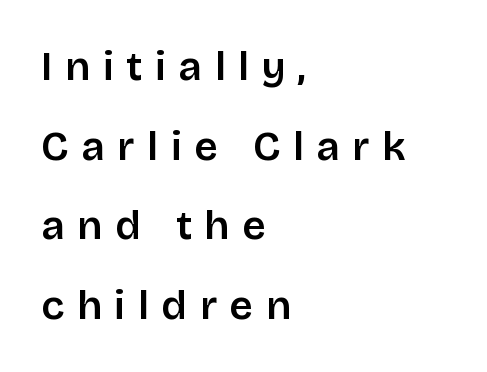
Glyph-to-glyph distance is far greater than everyday printed text. The block of text is sparse from top to bottom, with ample space between rows. The typography opts for an upright posture over an oblique one. The letters advance in unequal steps, a hallmark of proportional type. These lines are set flush left with a ragged right edge. These lines are composed in type without serifs.
